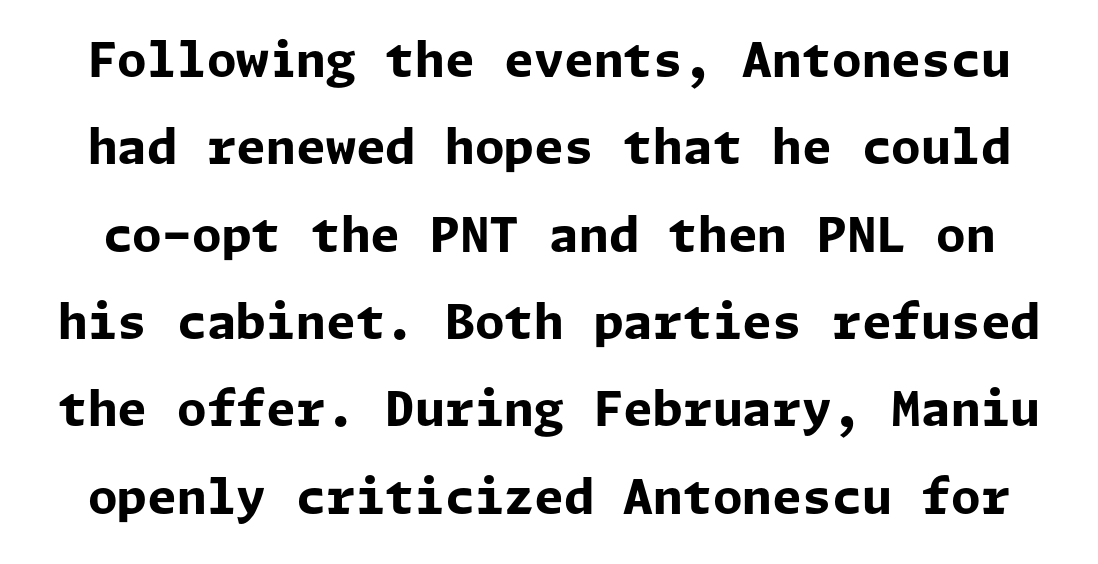
This is the regular roman posture of the typeface. What stands out about the letter spacing? Nothing — it is the standard amount. Only glyphs here, with clear space below each row. Nope, no serifs anywhere on these letters. Chunky letters — that's bold for sure.
